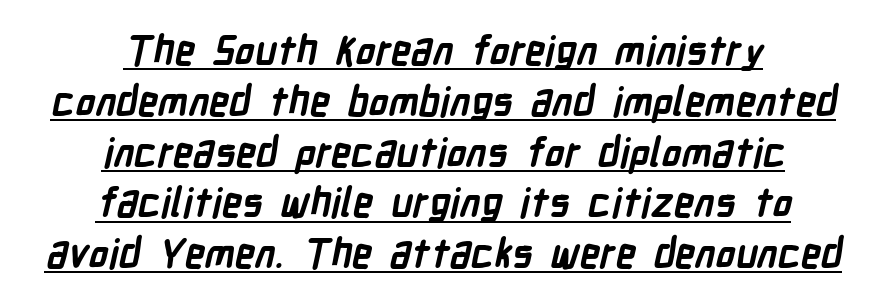
The image shows 40 px semibold, condensed sans-serif type; set centered, normal line spacing (1.27x), normal letter spacing, underlined; low stroke contrast and a medium x-height.
